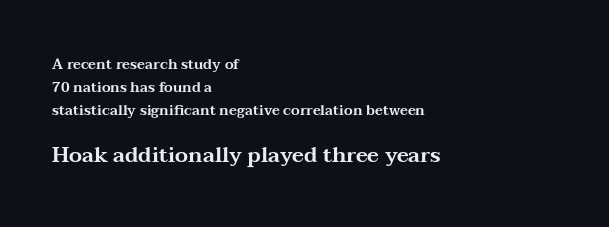
Q: Is the text italic (slanted)? A: No, it is upright.
Q: Is the text underlined? A: No.
Q: How is the paragraph aligned? A: Left-aligned.
Q: Is the spacing between letters normal or unusually wide? A: Normal.
Q: Is the spacing between lines tight, normal or loose? A: Normal.
Q: Which block of text is set in a larger size, the first (top) or the second (bottom)? A: The second (bottom) one.
